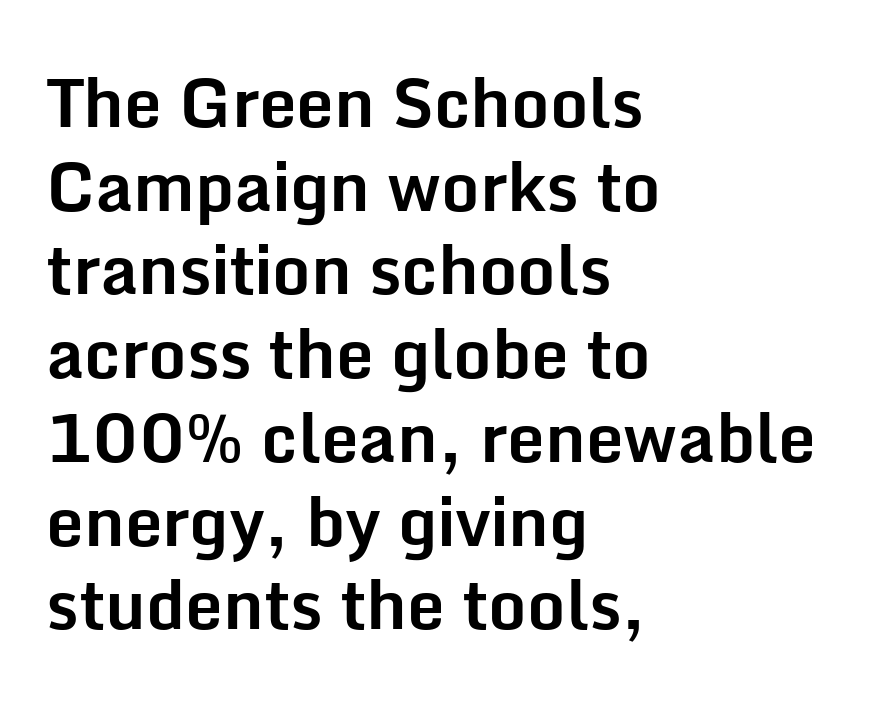
{"serif": "no", "italic": "no", "bold": "yes", "weight": "bold", "width": "normal", "stroke_contrast": "low", "x_height": "medium", "monospaced": "no", "underline": "no", "align": "left", "line_spacing": "normal", "line_spacing_ratio": 1.25, "letter_spacing": "normal", "letter_spacing_em": 0.0, "glyph_px": 67}
